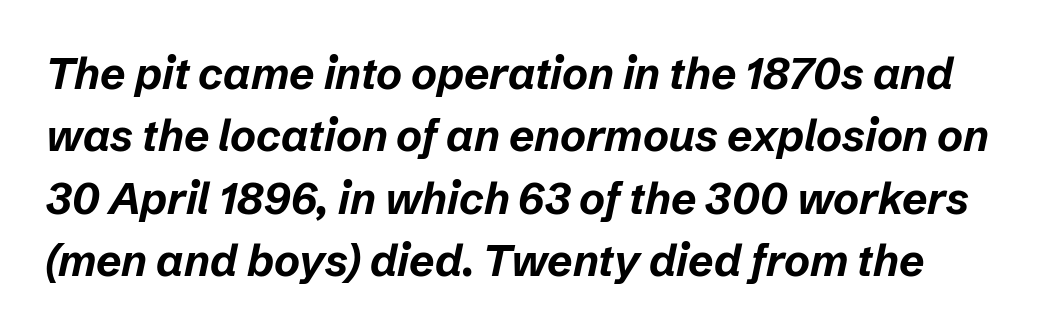
This sample uses an oblique cut, with every glyph tilted off the vertical. The gap between lines stays unmarked. In terms of letterspacing, this is plain default setting. Chunky letters — that's bold for sure. This sample keeps an unexceptional amount of space between lines. The letters advance in unequal steps, a hallmark of proportional type.
